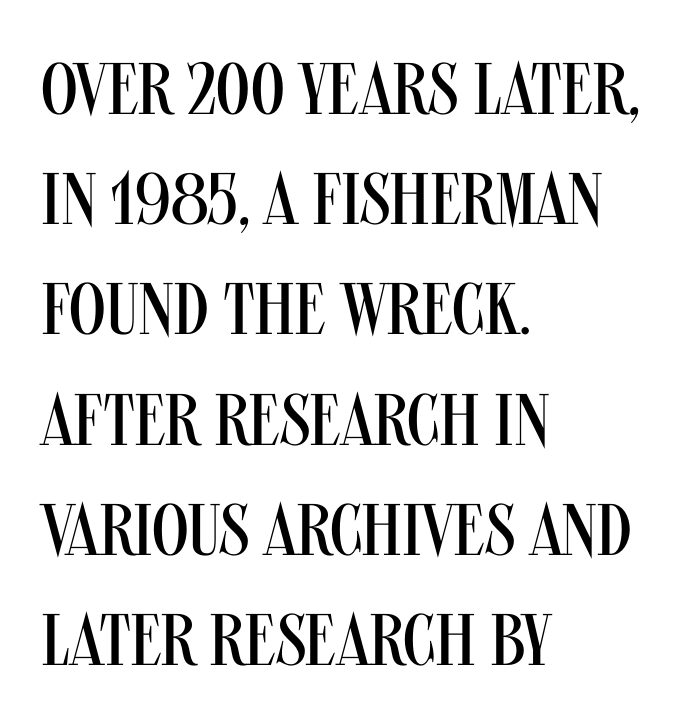
The image shows 73 px regular-weight, condensed sans-serif type, upright; set left-aligned, normal line spacing (1.51x), normal letter spacing, not underlined; medium stroke contrast and a large x-height.
